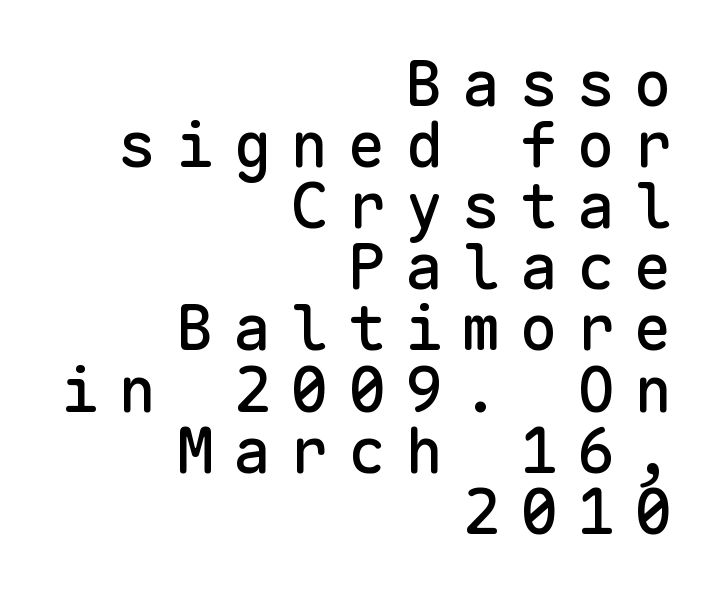
{"serif": "no", "italic": "no", "width": "normal", "stroke_contrast": "low", "x_height": "medium", "monospaced": "yes", "underline": "no", "align": "right", "line_spacing": "tight", "line_spacing_ratio": 0.97, "letter_spacing": "wide", "letter_spacing_em": 0.31, "glyph_px": 63}
